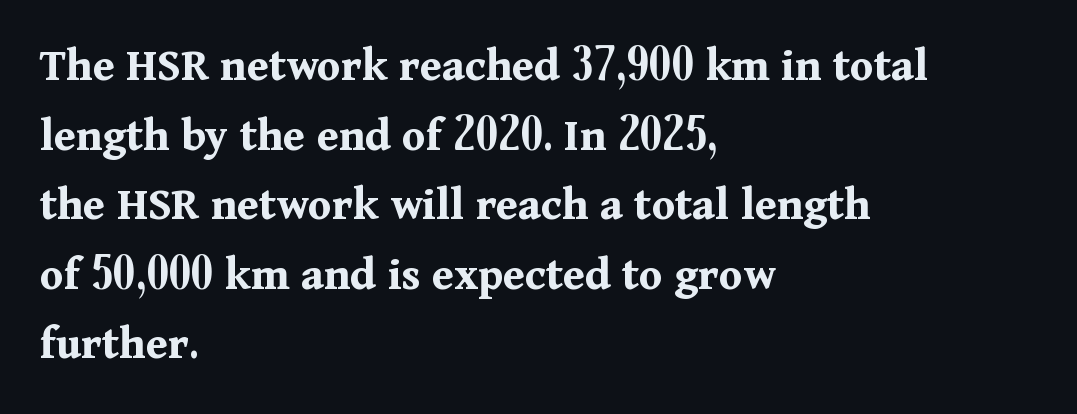
A typesetter would call this proportional, since set widths differ per character. Is there much room between lines? A standard amount, neither cramped nor airy. Small tapered or slab feet sit at the stroke ends, so this counts as serif. Typesetter's note: full bold, strokes at maximum text heaviness. Standard letterfit; no display-style spreading of the glyphs. The strip under each line holds only bare page.
